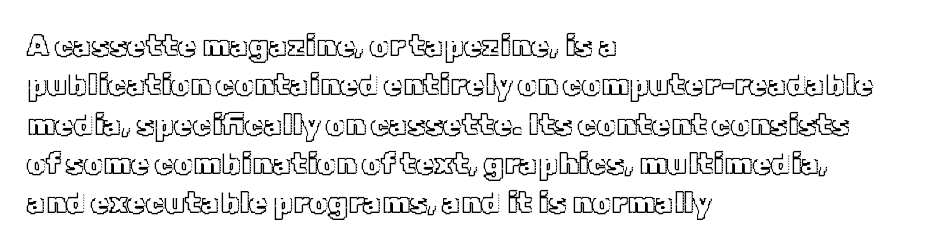
{"italic": "no", "width": "normal", "x_height": "medium", "monospaced": "no", "underline": "no", "align": "left", "line_spacing": "normal", "line_spacing_ratio": 1.31, "letter_spacing": "normal", "letter_spacing_em": 0.0, "glyph_px": 30}
